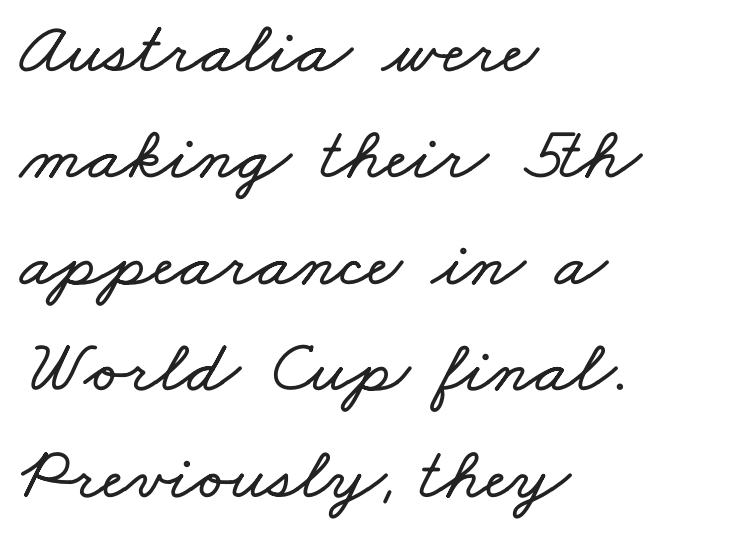
Q: Is the text underlined? A: No.
Q: How is the paragraph aligned? A: Left-aligned.
Q: Is the spacing between letters normal or unusually wide? A: Normal.
Q: Is the spacing between lines tight, normal or loose? A: Normal.
Q: Width (condensed, normal, or wide)? A: Wide.
Q: Stroke contrast? A: Low.
Q: x-height? A: Small.
Q: Monospaced? A: No.
